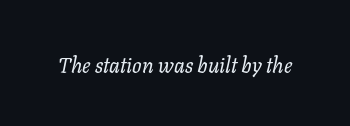
Compared with typical body copy, the letter spacing here is the same. Anything drawn beneath the words? Only blank space. Is this a heavy cut? Hardly; it is regular or lighter. A typesetter would mark this as italic.
